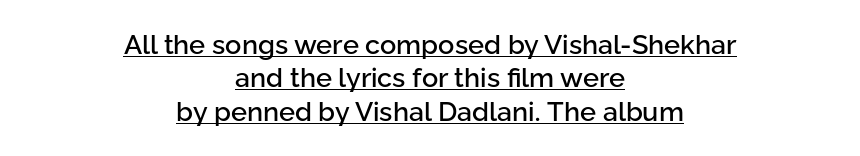
The image shows 27 px text type, upright; set centered, line spacing 1.24x, normal letter spacing, underlined.
